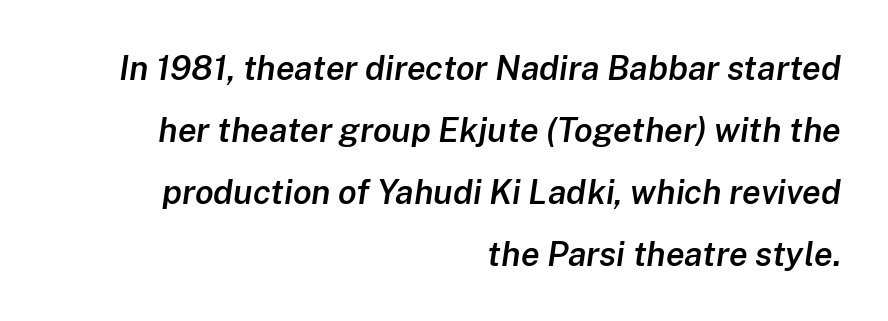
Spacing verdict: proportional, widths tailored to each character. Rendered with sloped, italic letterforms. Short note: letters normally spaced. The zone under the glyphs is completely vacant. Typeset ragged left — the right edge is the straight one.
